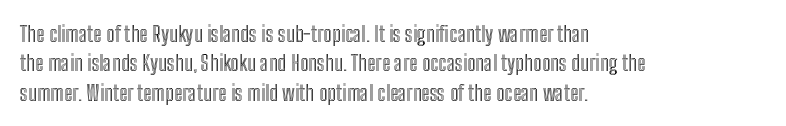
Q: Is the text italic (slanted)? A: No, it is upright.
Q: Is the text underlined? A: No.
Q: How is the paragraph aligned? A: Left-aligned.
Q: Is the spacing between letters normal or unusually wide? A: Normal.
Q: Is the spacing between lines tight, normal or loose? A: Normal.
